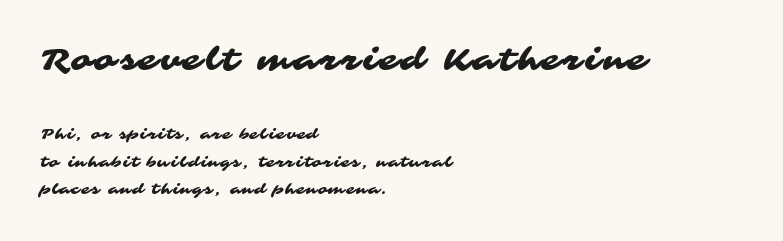
Q: Is the typeface a serif or a sans-serif typeface? A: Sans-serif.
Q: Is the text underlined? A: No.
Q: How is the paragraph aligned? A: Left-aligned.
Q: Is the spacing between lines tight, normal or loose? A: Loose.
Q: Which block of text is set in a larger size, the first (top) or the second (bottom)? A: The first (top) one.
Q: Width (condensed, normal, or wide)? A: Wide.
Q: Stroke contrast? A: Medium.
Q: x-height? A: Medium.
Q: Monospaced? A: No.
